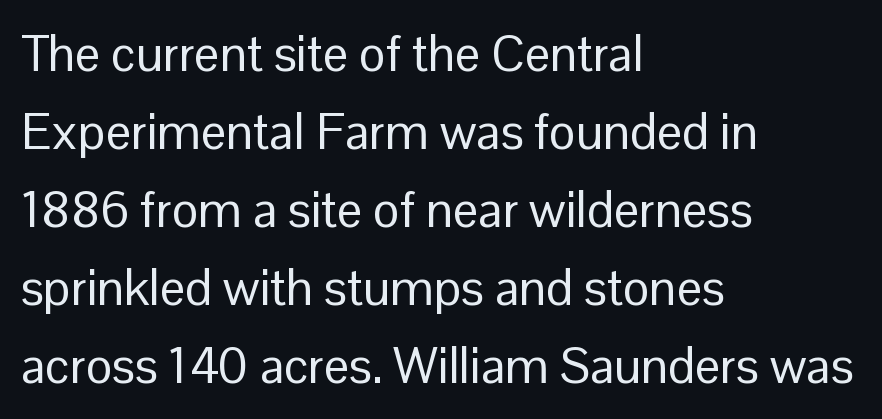
The image shows 50 px regular-weight sans-serif type, upright; set left-aligned, normal line spacing (1.56x), normal letter spacing, not underlined; low stroke contrast and a medium x-height.
